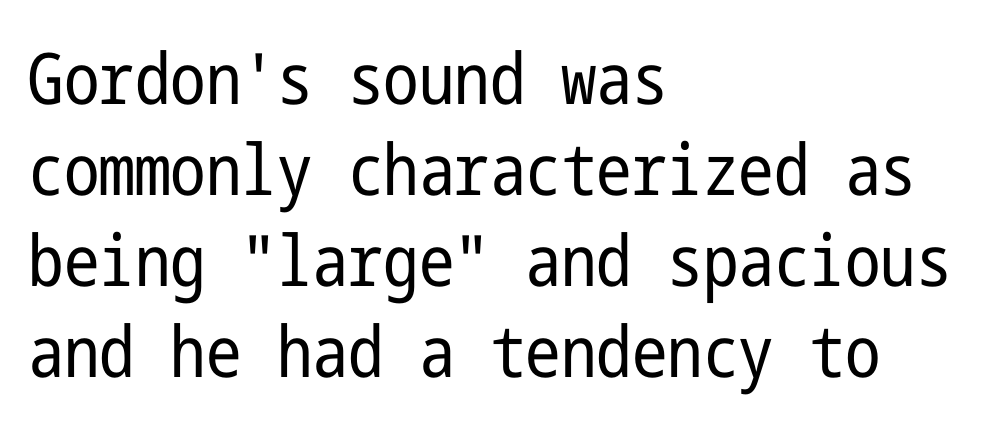
Q: Is the text bold? A: No.
Q: Is the text italic (slanted)? A: No, it is upright.
Q: Is the typeface a serif or a sans-serif typeface? A: Sans-serif.
Q: Is the text underlined? A: No.
Q: How is the paragraph aligned? A: Left-aligned.
Q: Is the spacing between letters normal or unusually wide? A: Normal.
Q: Is the spacing between lines tight, normal or loose? A: Normal.
Q: Width (condensed, normal, or wide)? A: Condensed.
Q: Stroke contrast? A: Low.
Q: x-height? A: Medium.
